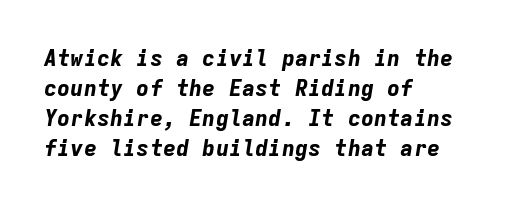
Each new line begins a customary step beneath the previous one. If you drew a line through each stem, it would be angled. Students, note that the glyphs here touch the page at normal intervals. A full-strength bold gives these letters their thick strokes.
